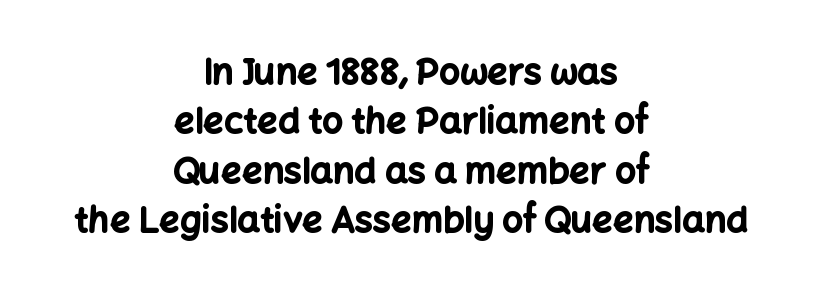
The image shows 36 px bold sans-serif type, upright; set centered, normal line spacing (1.37x), normal letter spacing, not underlined; low stroke contrast and a medium x-height.
